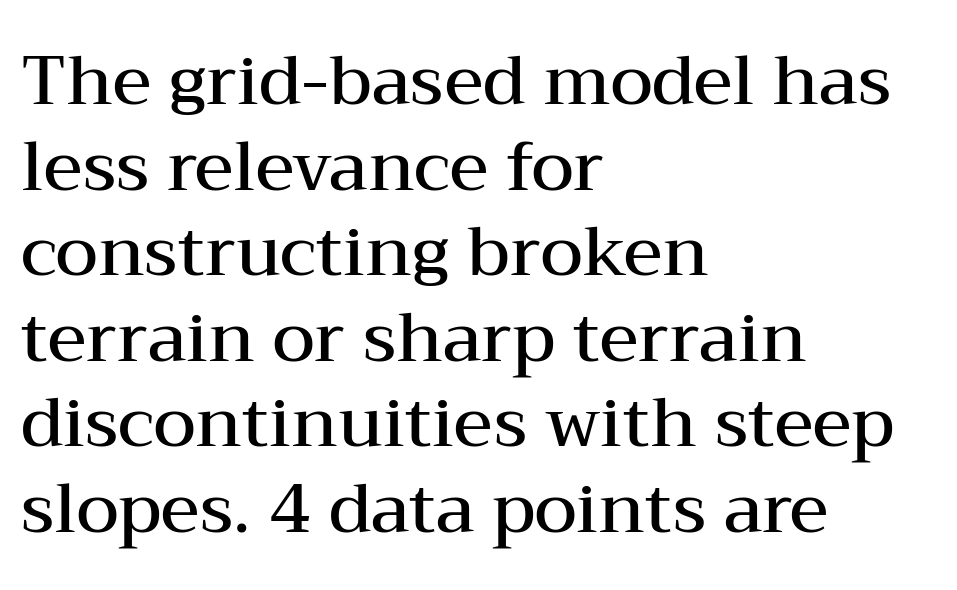
The gap between lines stays unmarked. Compared with an ordinary text face, these strokes are moderately heavier — a semibold. Posture: vertical. Are there feet on the stems? There are — it's a serif.
